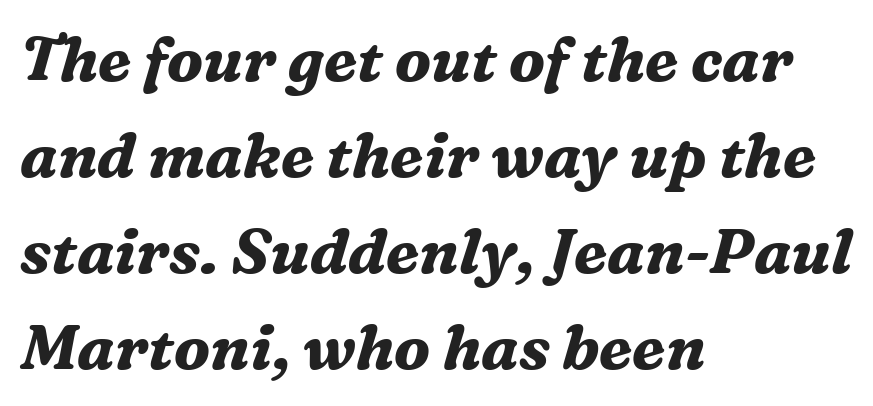
Q: Is the text bold? A: Yes.
Q: Is the text italic (slanted)? A: Yes, it leans right by about 16 degrees.
Q: Is the typeface a serif or a sans-serif typeface? A: Serif.
Q: Is the text underlined? A: No.
Q: How is the paragraph aligned? A: Left-aligned.
Q: Is the spacing between letters normal or unusually wide? A: Normal.
Q: Is the spacing between lines tight, normal or loose? A: Normal.
Q: Width (condensed, normal, or wide)? A: Normal.
Q: Stroke contrast? A: Medium.
Q: x-height? A: Medium.
Q: Monospaced? A: No.
